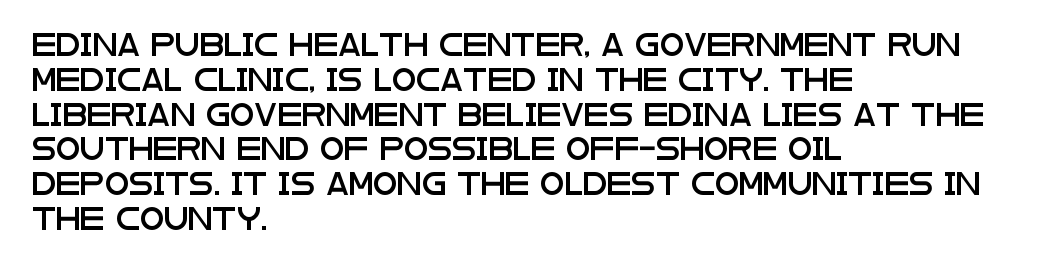
The image shows 22 px text type, upright; set left-aligned, normal line spacing (1.58x), normal letter spacing, not underlined.
